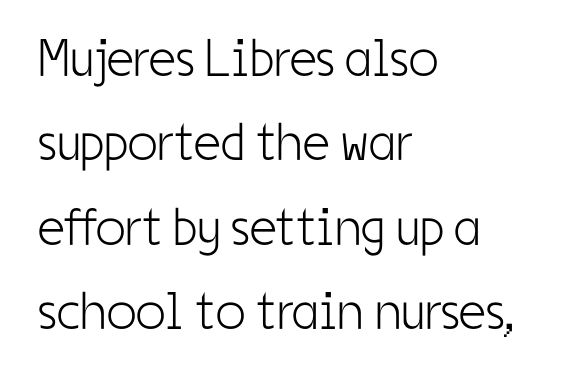
Does the copy run flush right? No — it runs flush left. The text was rendered using a sans face with plain stroke endings. No extra tracking has been applied to these lines. Each letter keeps its own natural width here, so spacing adapts to shape.
